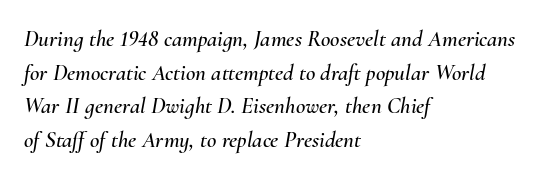
The image shows 23 px text type, italic (leaning right); set left-aligned, normal line spacing (1.46x), normal letter spacing, not underlined.
